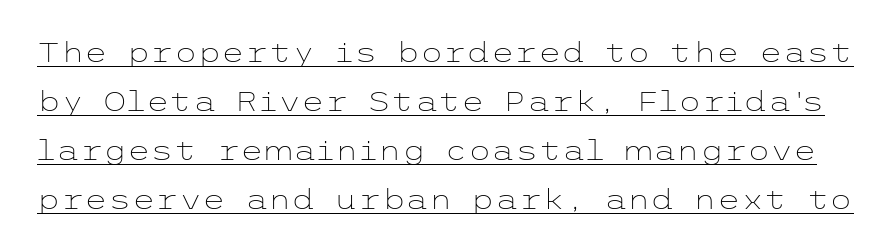
The image shows 27 px text type, upright; set line spacing 1.81x, normal letter spacing, underlined.
